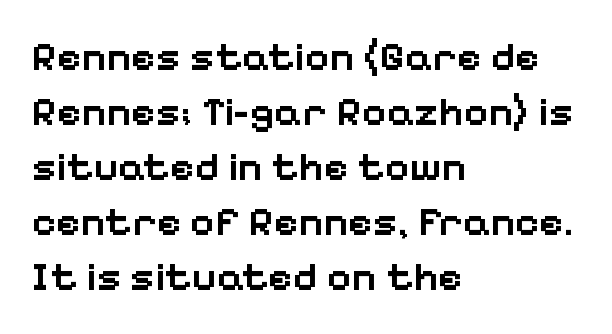
{"serif": "no", "italic": "no", "bold": "semi", "weight": "semibold", "width": "normal", "stroke_contrast": "low", "x_height": "medium", "monospaced": "no", "underline": "no", "align": "left", "line_spacing": "normal", "line_spacing_ratio": 1.31, "letter_spacing": "normal", "letter_spacing_em": 0.0, "glyph_px": 42}
